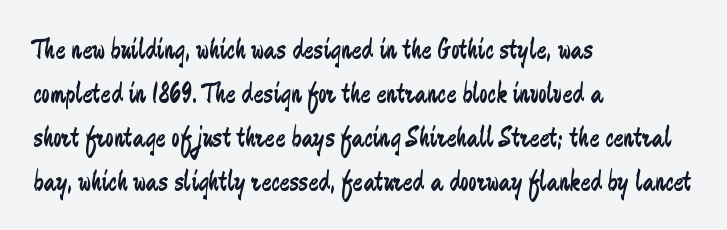
Notice how descenders clear the ascenders below comfortably — that's standard leading. Bare-footed words on every line. Every row of glyphs begins at an identical x-position on the left. You could not count columns in this text — the font is proportionally spaced. The letters sit at their default tracking, neither squeezed nor spread.
